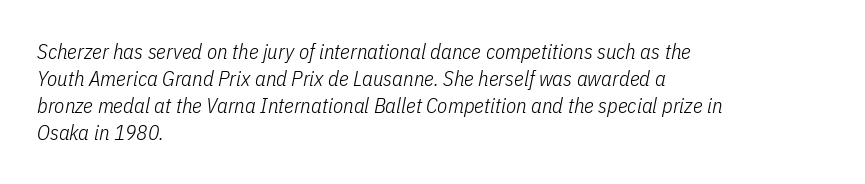
The image shows 21 px text type, italic (leaning right); set left-aligned, normal line spacing (1.29x), normal letter spacing, not underlined.
